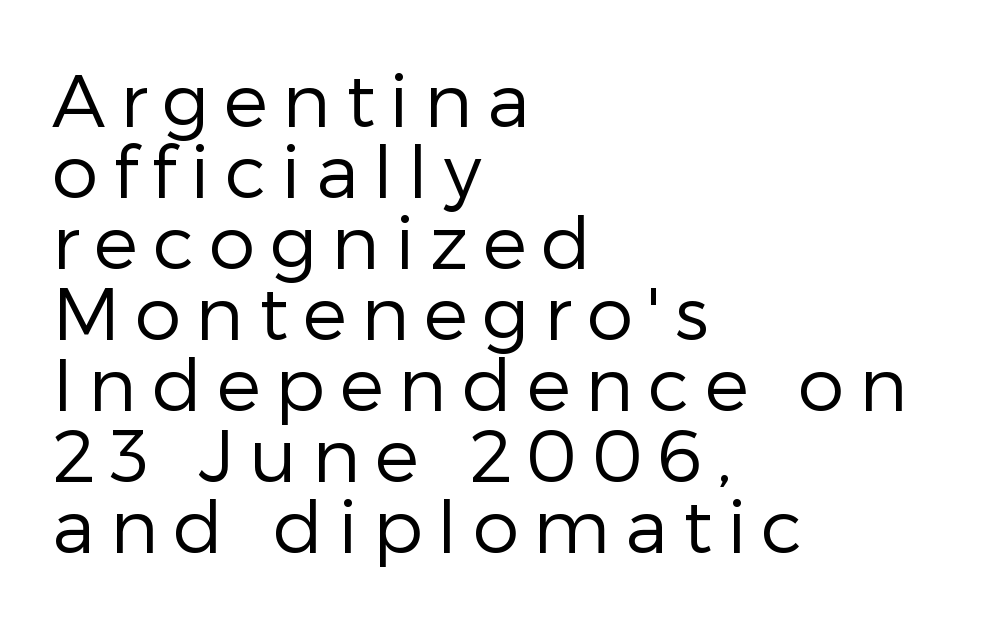
{"serif": "no", "italic": "no", "bold": "no", "weight": "regular", "width": "normal", "stroke_contrast": "low", "x_height": "medium", "monospaced": "no", "underline": "no", "align": "left", "line_spacing": "tight", "line_spacing_ratio": 0.96, "letter_spacing": "wide", "letter_spacing_em": 0.2, "glyph_px": 74}
